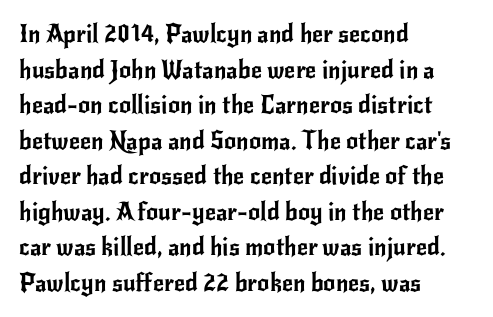
Q: Is the text italic (slanted)? A: No, it is upright.
Q: Is the text underlined? A: No.
Q: How is the paragraph aligned? A: Left-aligned.
Q: Is the spacing between letters normal or unusually wide? A: Normal.
Q: Is the spacing between lines tight, normal or loose? A: Normal.
